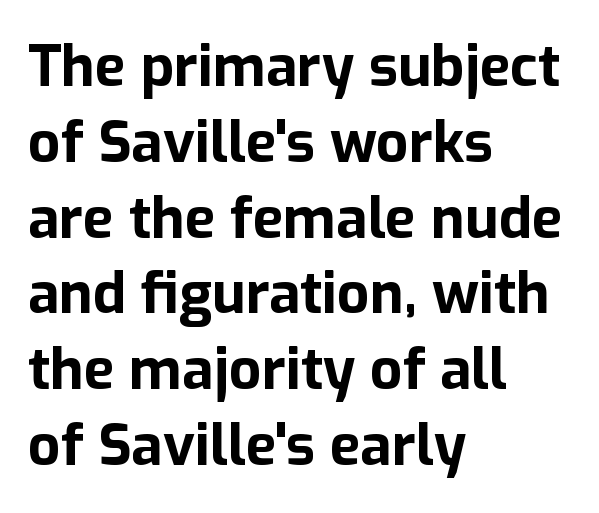
The image shows 57 px bold sans-serif type, upright; set left-aligned, normal line spacing (1.33x), normal letter spacing, not underlined; low stroke contrast and a medium x-height.
